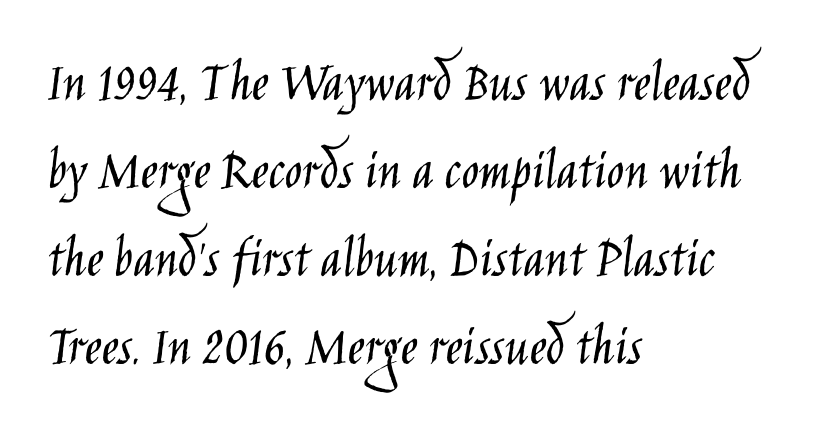
{"serif": "no", "bold": "no", "weight": "light", "width": "condensed", "stroke_contrast": "low", "x_height": "large", "monospaced": "no", "underline": "no", "align": "left", "line_spacing": "normal", "line_spacing_ratio": 1.52, "letter_spacing": "normal", "letter_spacing_em": 0.0, "glyph_px": 58}
